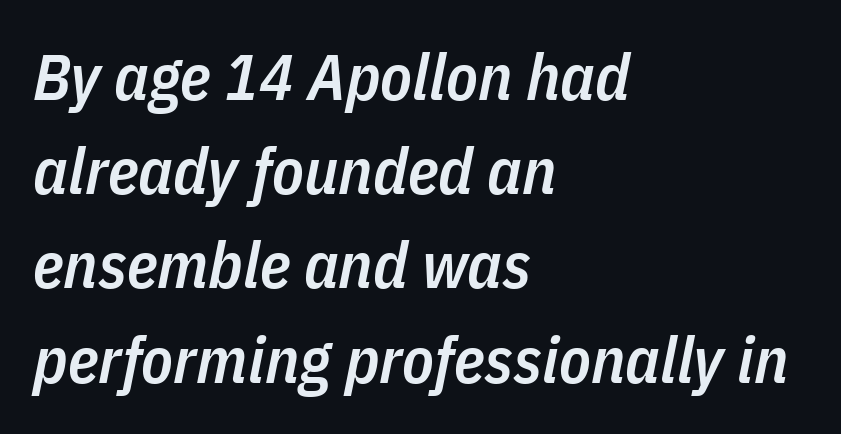
{"italic": "yes", "lean": "right", "slant_degrees": 11, "bold": "semi", "weight": "semibold", "width": "condensed", "stroke_contrast": "low", "x_height": "medium", "monospaced": "no", "underline": "no", "align": "left", "line_spacing": "normal", "line_spacing_ratio": 1.45, "letter_spacing": "normal", "letter_spacing_em": 0.0, "glyph_px": 65}
